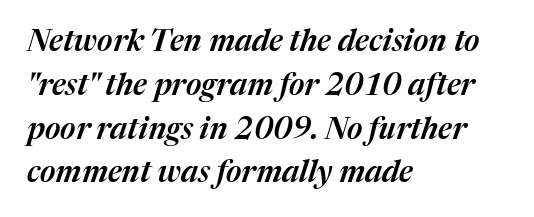
The typesetter chose a ragged-right arrangement here. Decoration check: the copy has no underline. Honestly, the row spacing looks completely unremarkable. Think of a printed novel: that variable character pitch is what you see here. Italic? Definitely — the glyphs are oblique.
